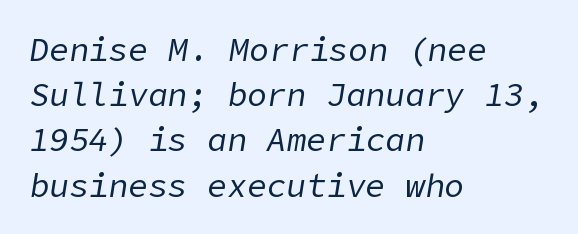
{"italic": "yes", "lean": "right", "slant_degrees": 9, "bold": "no", "weight": "regular", "width": "normal", "stroke_contrast": "low", "x_height": "medium", "underline": "no", "align": "left", "line_spacing": "normal", "line_spacing_ratio": 1.37, "letter_spacing": "normal", "letter_spacing_em": 0.0, "glyph_px": 33}
